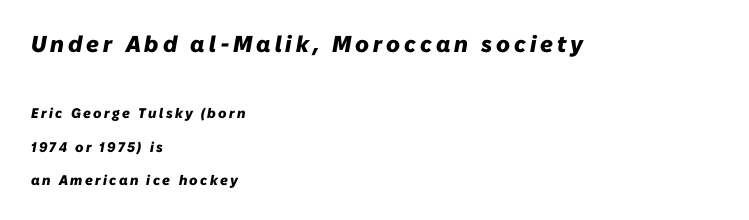
{"italic": "yes", "lean": "right", "slant_degrees": 10, "bold": "yes", "underline": "no", "align": "left", "line_spacing": "loose", "line_spacing_ratio": 2.41, "larger_block": "first", "size_ratio": 1.64, "glyph_px": 23}
